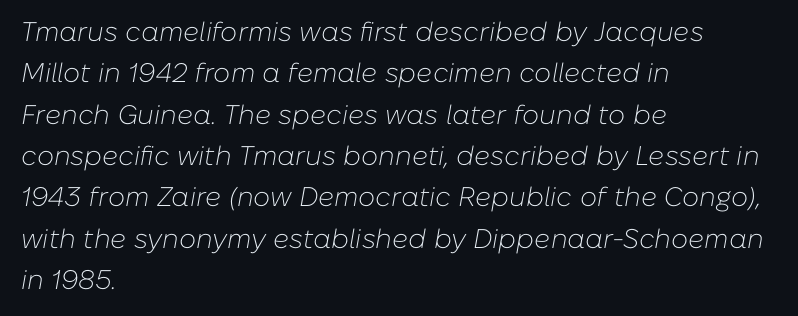
The image shows 27 px text type, italic (leaning right); set left-aligned, normal line spacing (1.53x), normal letter spacing, not underlined.
